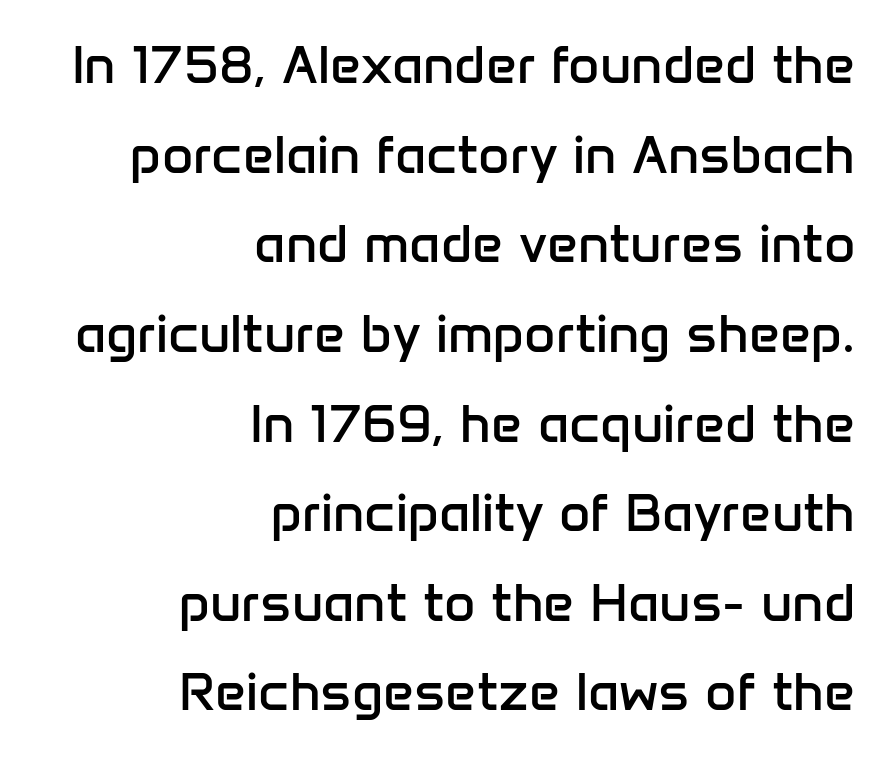
{"serif": "no", "italic": "no", "bold": "no", "weight": "regular", "width": "normal", "stroke_contrast": "low", "x_height": "medium", "monospaced": "no", "underline": "no", "align": "right", "line_spacing": "normal", "line_spacing_ratio": 1.66, "letter_spacing": "normal", "letter_spacing_em": 0.0, "glyph_px": 54}
